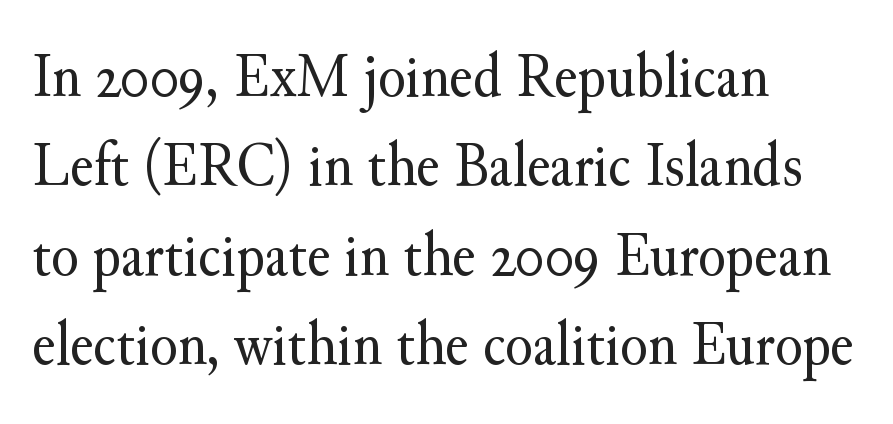
{"serif": "yes", "italic": "no", "bold": "no", "weight": "regular", "width": "normal", "stroke_contrast": "medium", "x_height": "small", "monospaced": "no", "underline": "no", "align": "left", "line_spacing": "normal", "line_spacing_ratio": 1.42, "letter_spacing": "normal", "letter_spacing_em": 0.0, "glyph_px": 63}
